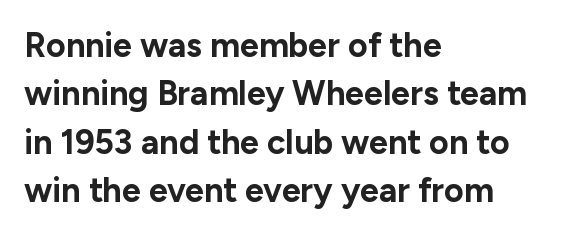
{"serif": "no", "italic": "no", "bold": "yes", "weight": "bold", "width": "normal", "stroke_contrast": "low", "x_height": "medium", "monospaced": "no", "underline": "no", "align": "left", "line_spacing": "normal", "line_spacing_ratio": 1.42, "letter_spacing": "normal", "letter_spacing_em": 0.0, "glyph_px": 34}
